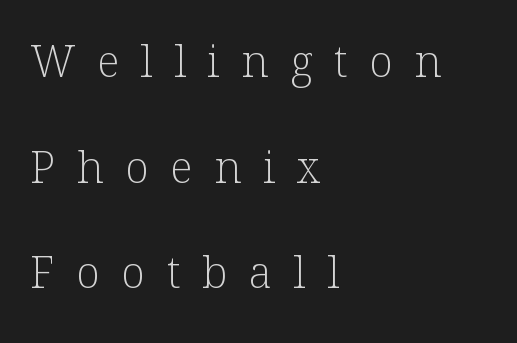
The text block is weighted toward the left margin, trailing off unevenly rightward. Note the varied advance widths — an 'i' is clearly narrower than an 'm'. The area under the type is left untouched. This sample trades compactness for vertical openness between lines. The typesetting does not lean heavy: it is not bold.
